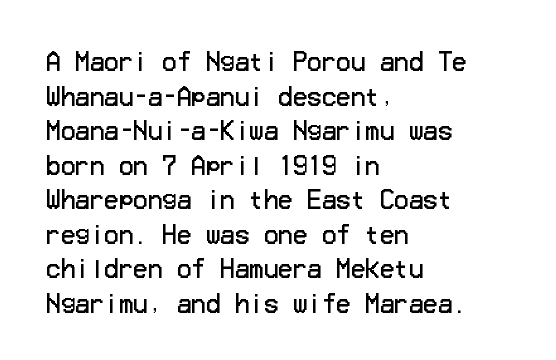
The image shows 24 px text type, upright; set left-aligned, normal line spacing (1.44x), normal letter spacing, not underlined.
